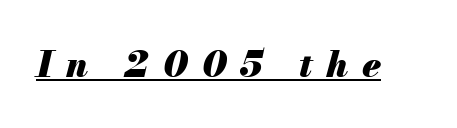
The image shows 36 px heavy type, italic (leaning right); set unusually wide letter spacing (+0.38 em), underlined; medium stroke contrast and a small x-height.
